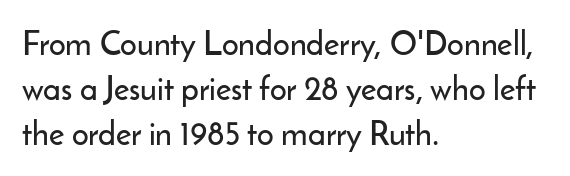
The image shows 33 px sans-serif type, upright; set left-aligned, normal line spacing (1.36x), normal letter spacing, not underlined; low stroke contrast and a small x-height.
